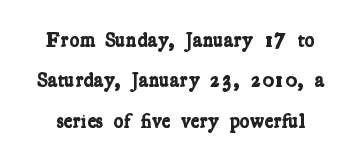
Q: Is the text bold? A: Yes.
Q: Is the text underlined? A: No.
Q: Is the spacing between letters normal or unusually wide? A: Normal.
Q: Is the spacing between lines tight, normal or loose? A: Loose.
